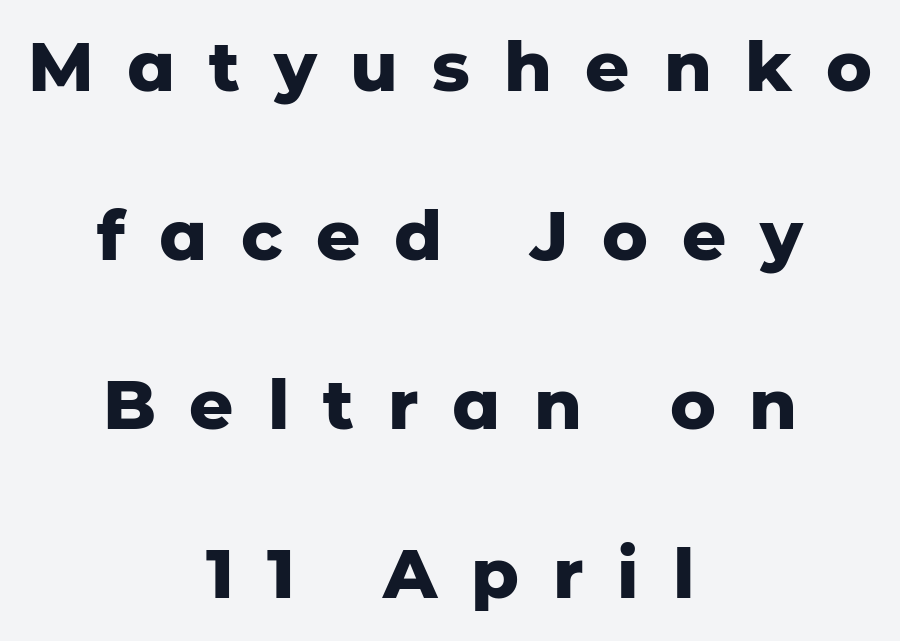
The image shows 69 px heavy sans-serif type, upright; set centered, loose line spacing (2.45x), unusually wide letter spacing (+0.49 em), not underlined; low stroke contrast and a medium x-height.
